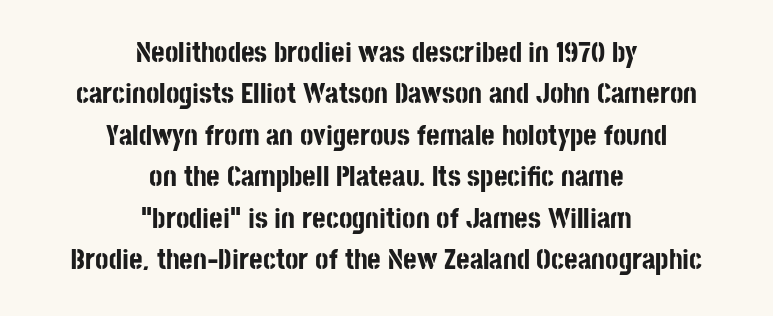
Is this a fixed-width face? No — the glyphs have proportional, varying widths. Summary of vertical rhythm: regular, with standard interline spacing. The passage shown is typeset with a sans-serif family. Weight: bold.
